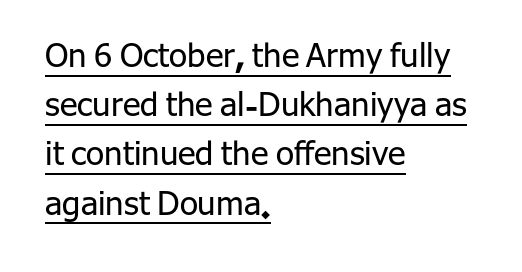
{"serif": "no", "italic": "no", "bold": "no", "weight": "regular", "width": "normal", "stroke_contrast": "low", "x_height": "medium", "monospaced": "no", "underline": "yes", "align": "left", "line_spacing": "normal", "line_spacing_ratio": 1.49, "letter_spacing": "normal", "letter_spacing_em": 0.0, "glyph_px": 33}
